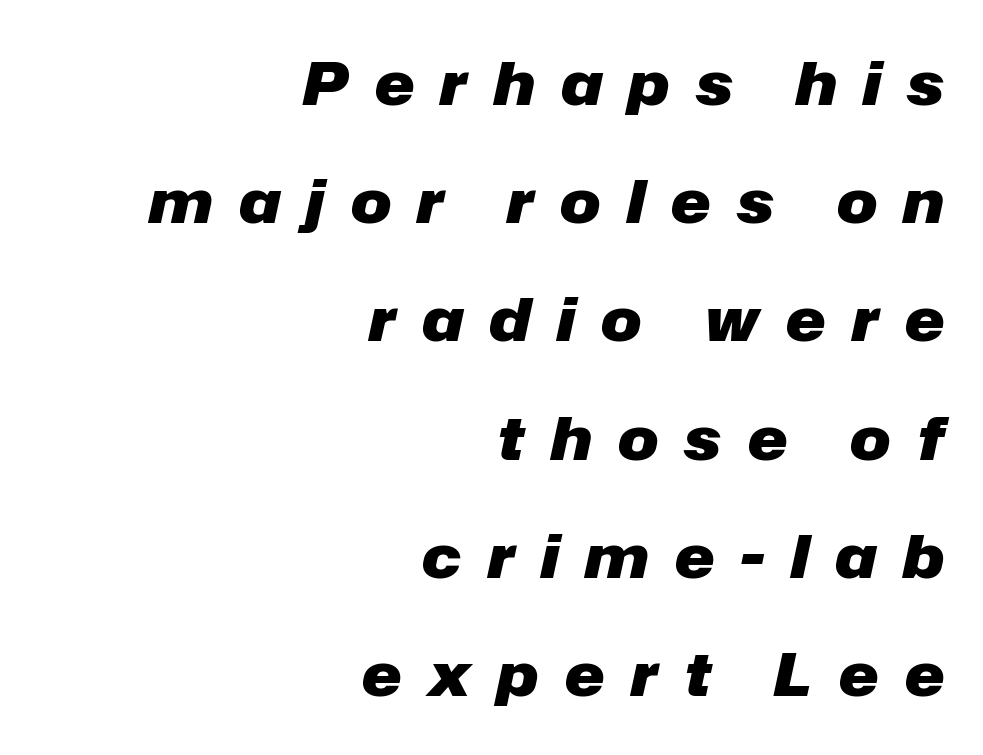
Q: Is the text bold? A: Yes.
Q: Is the text italic (slanted)? A: Yes, it leans right by about 12 degrees.
Q: Is the text underlined? A: No.
Q: How is the paragraph aligned? A: Right-aligned.
Q: Is the spacing between letters normal or unusually wide? A: Unusually wide.
Q: Is the spacing between lines tight, normal or loose? A: Loose.
Q: Width (condensed, normal, or wide)? A: Normal.
Q: Stroke contrast? A: Low.
Q: x-height? A: Medium.
Q: Monospaced? A: No.
